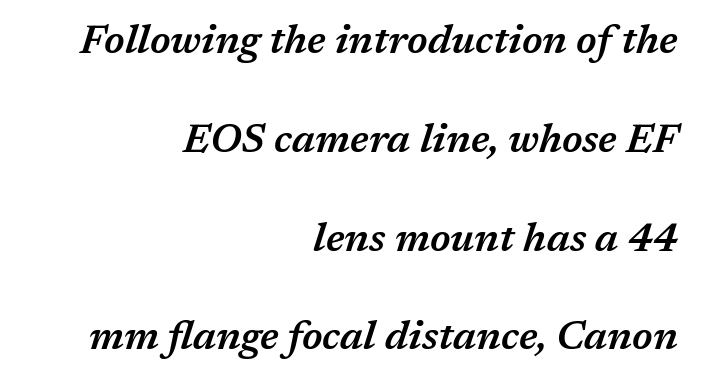
The image shows 40 px semibold type, italic (leaning right); set right-aligned, loose line spacing (2.47x), normal letter spacing, not underlined; medium stroke contrast and a medium x-height.
